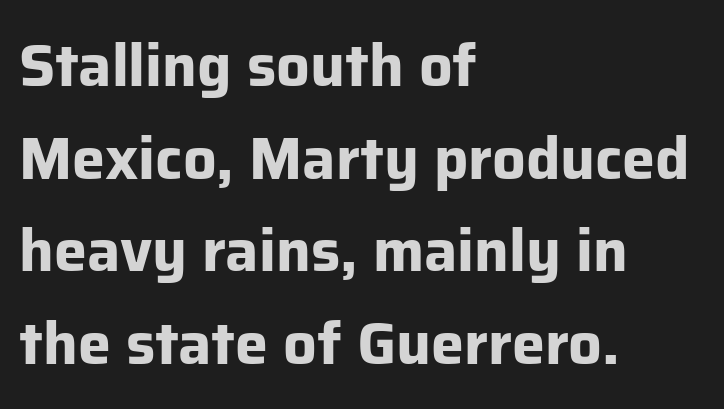
The ragged edge is on the right, which tells us the setting is flush left. Quick note: underline off. Posture: straight, roman, zero tilt. Classification — sans serif. Standard letterfit; no display-style spreading of the glyphs.
